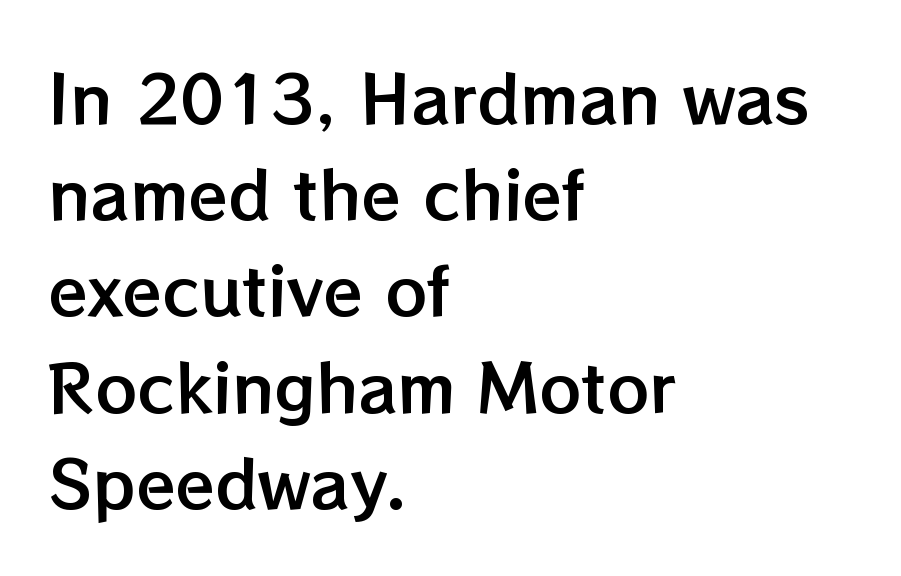
{"italic": "no", "width": "normal", "stroke_contrast": "low", "x_height": "medium", "monospaced": "no", "underline": "no", "align": "left", "line_spacing": "normal", "line_spacing_ratio": 1.48, "letter_spacing": "normal", "letter_spacing_em": 0.0, "glyph_px": 65}
